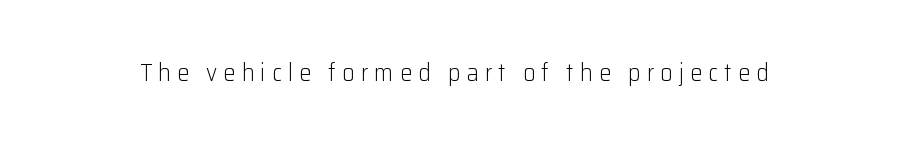
The image shows 24 px text type, upright; set unusually wide letter spacing (+0.26 em), not underlined.
